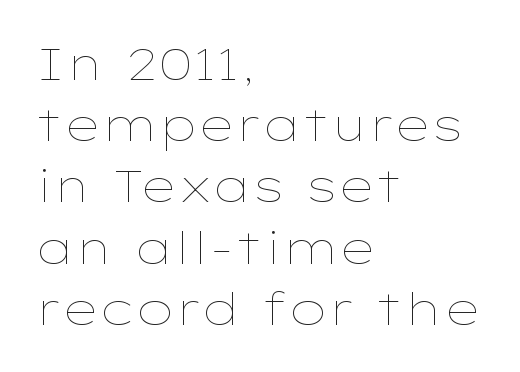
The image shows 45 px thin, wide type, upright; set left-aligned, normal line spacing (1.36x), normal letter spacing, not underlined; low stroke contrast and a medium x-height.
